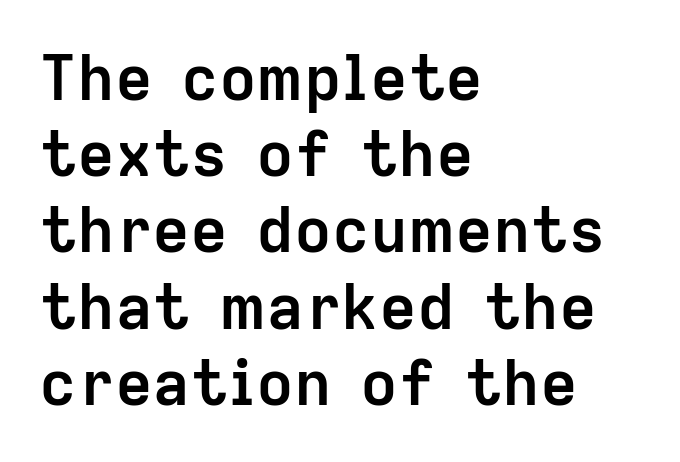
The image shows 63 px semibold sans-serif type, upright; set left-aligned, line spacing 1.21x, normal letter spacing, not underlined; low stroke contrast and a medium x-height.
